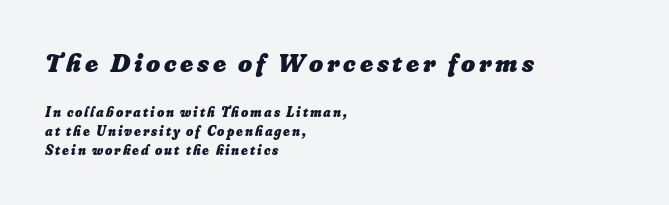
The image shows 27 px bold type, italic (leaning right); set left-aligned, normal line spacing (1.36x), not underlined; the first (top) block is 1.93x larger.
